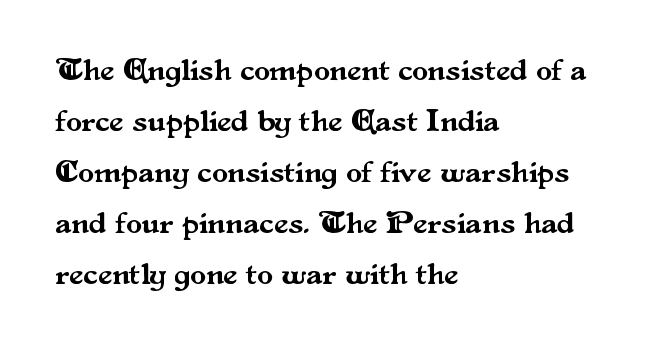
Students, note that the glyphs here touch the page at normal intervals. Posture: vertical. Descenders are the only things crossing below the line. Regular leading. Reading down the block, your eye returns to a fixed left position each line.
